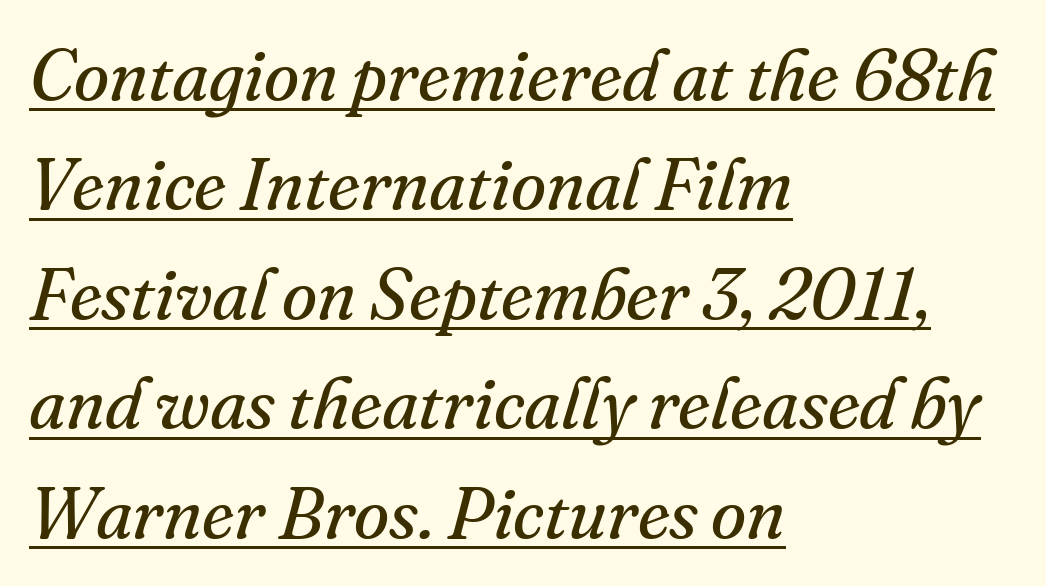
The image shows 72 px regular-weight serif type, italic (leaning right); set left-aligned, normal line spacing (1.52x), normal letter spacing, underlined; medium stroke contrast and a small x-height.
